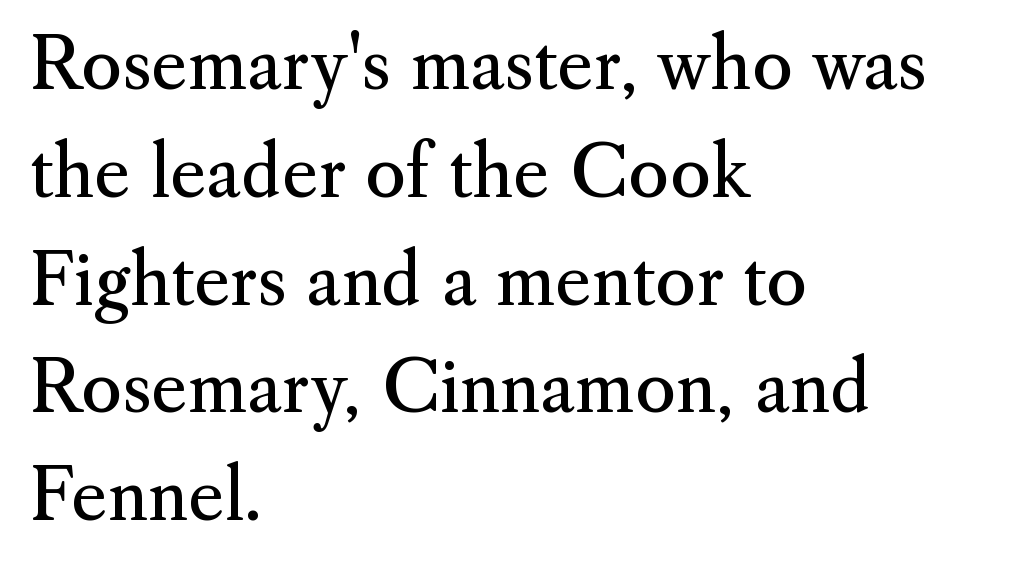
The image shows 70 px regular-weight serif type, upright; set left-aligned, normal line spacing (1.54x), normal letter spacing, not underlined; medium stroke contrast and a small x-height.
